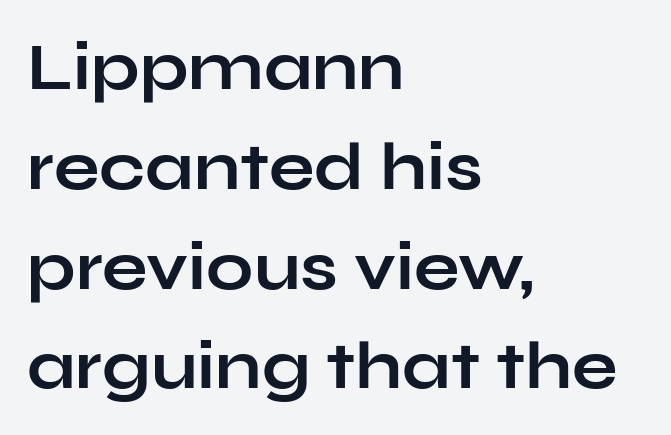
The image shows 67 px bold, wide sans-serif type, upright; set left-aligned, normal line spacing (1.49x), normal letter spacing, not underlined; low stroke contrast and a medium x-height.
